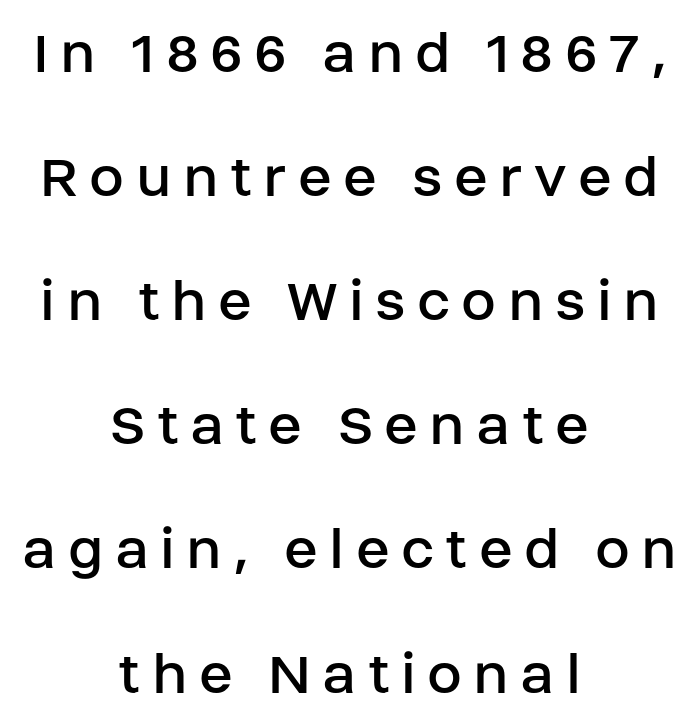
The image shows 63 px regular-weight sans-serif type, upright; set centered, loose line spacing (1.97x), not underlined; low stroke contrast and a large x-height.
